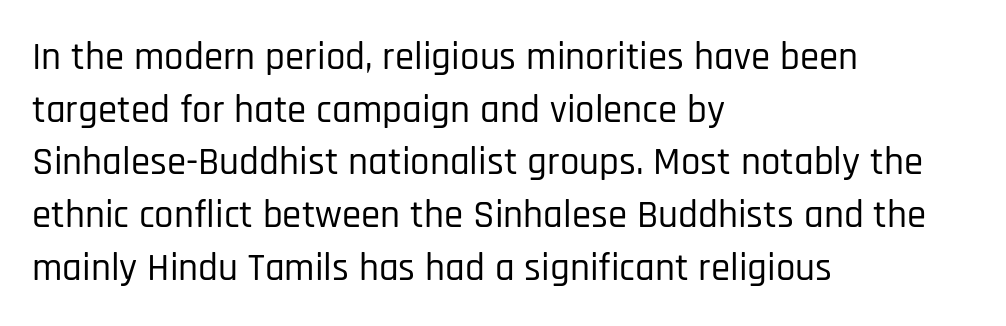
{"serif": "no", "italic": "no", "width": "condensed", "stroke_contrast": "low", "x_height": "large", "monospaced": "no", "underline": "no", "align": "left", "line_spacing": "normal", "line_spacing_ratio": 1.35, "letter_spacing": "normal", "letter_spacing_em": 0.0, "glyph_px": 39}
